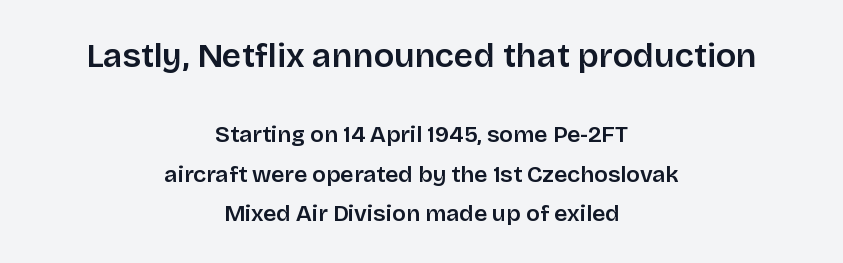
Are there feet on the stems? There aren't — it's a sans. The setting favours the middle, as headings and verse often do. This layout puts the oversized block above and the modest block below. Each word holds together tightly as a unit, with standard inter-letter gaps. Character widths vary here, with narrow letters taking less room than wide ones. The zone under the glyphs is completely vacant.
